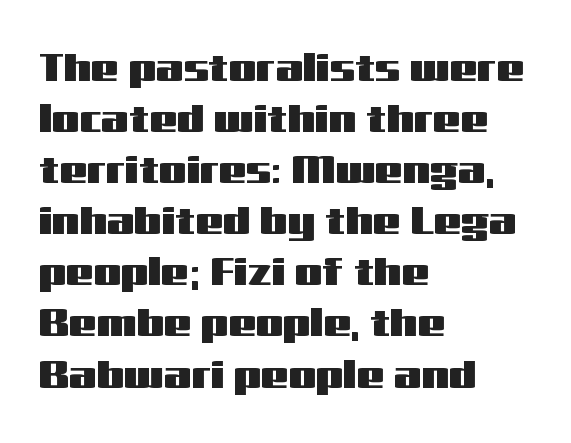
This sample keeps an unexceptional amount of space between lines. Typographically, this falls in the sans-serif category. The rag falls on the right side of this text block. Do the characters align in a grid? No, the font is proportional.
